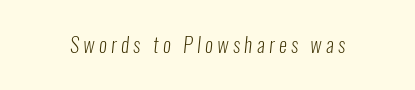
Compared with typical body copy, the letter spacing here is much looser. Bold? No — there's no thickening of the strokes. The area under the type is left untouched.
